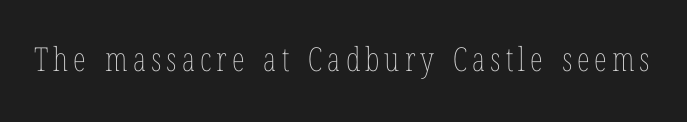
The image shows 33 px thin, condensed type, upright; set not underlined; low stroke contrast and a medium x-height.
